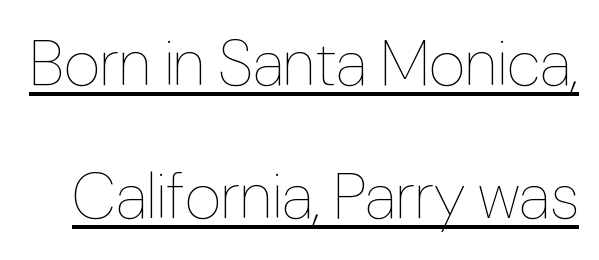
{"italic": "no", "bold": "no", "weight": "thin", "width": "condensed", "stroke_contrast": "low", "x_height": "medium", "monospaced": "no", "underline": "yes", "line_spacing": "loose", "line_spacing_ratio": 2.08, "letter_spacing": "normal", "letter_spacing_em": 0.0, "glyph_px": 64}
